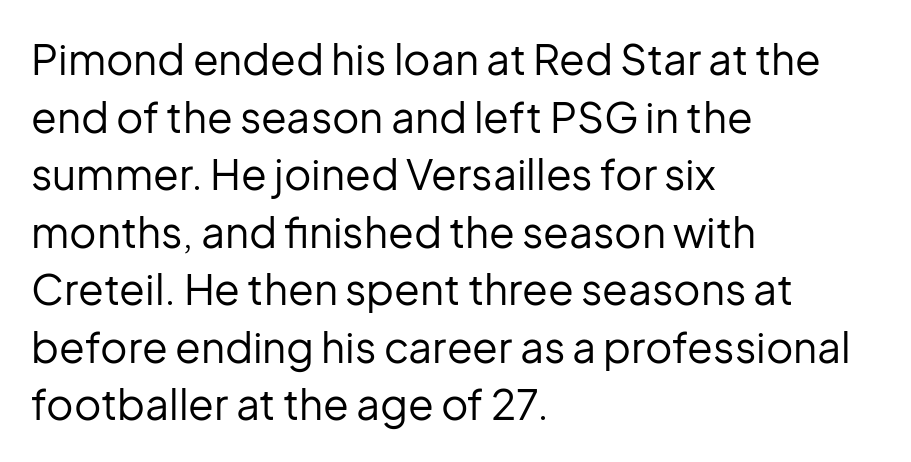
{"serif": "no", "italic": "no", "bold": "no", "weight": "regular", "width": "normal", "stroke_contrast": "low", "x_height": "medium", "monospaced": "no", "underline": "no", "align": "left", "line_spacing": "normal", "line_spacing_ratio": 1.37, "letter_spacing": "normal", "letter_spacing_em": 0.0, "glyph_px": 42}
